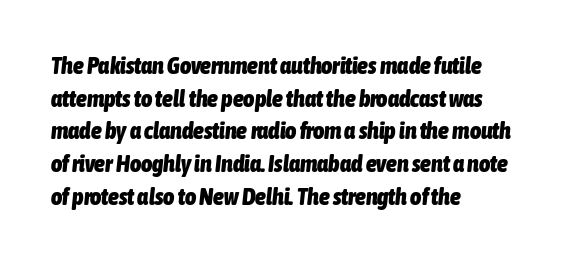
This sample uses an oblique cut, with every glyph tilted off the vertical. Emphasis by weight is at full strength: bold. The area under the type is left untouched. Typeset ragged right — the left edge is the straight one. Between one letter and the next there's only the usual sliver of space.
